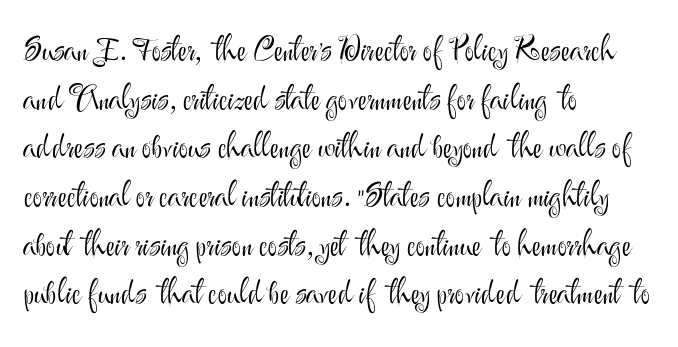
Compared with typical body copy, the letter spacing here is the same. Honestly, the row spacing looks completely unremarkable. Is this a fixed-width face? No — the glyphs have proportional, varying widths. The strokes are not fattened; the text isn't bold. Check the space under the baseline: it is left empty.
